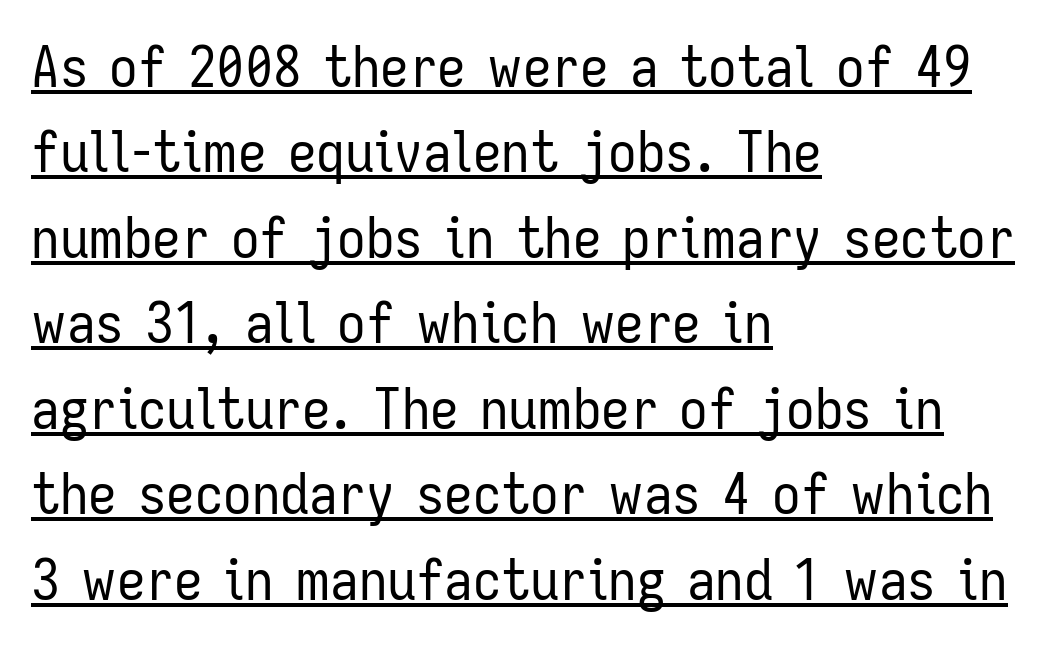
Ordinary non-slanted type is in use. Descenders here cross a horizontal rule under the line. Typeset ragged right — the left edge is the straight one. Looks like regular typesetting: each glyph gets only the width it needs.
